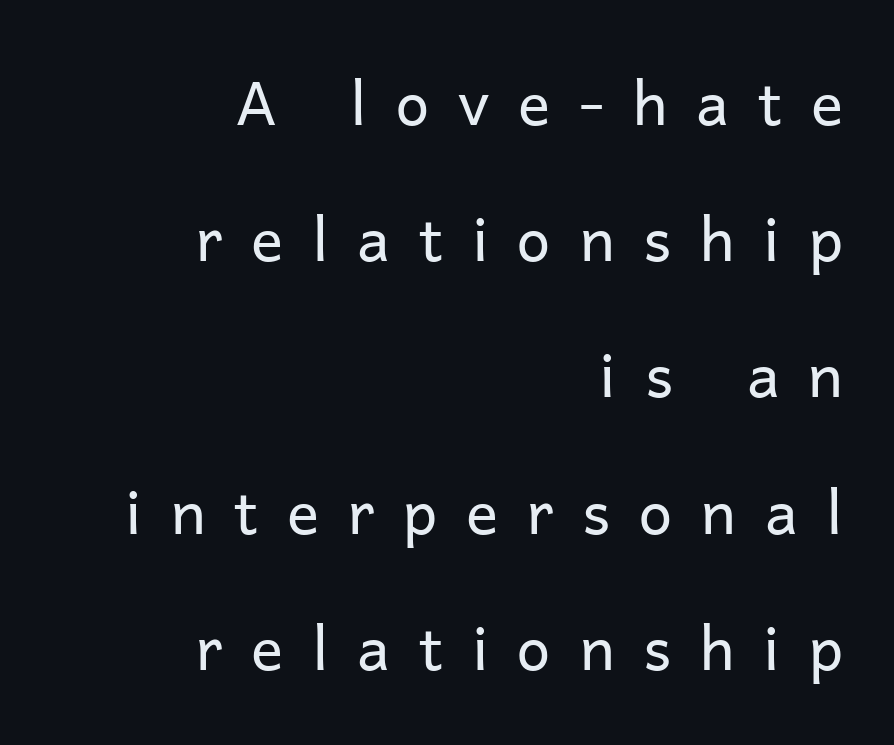
These lines stand farther apart than default settings would place them. Anything drawn beneath the words? Only blank space. The font is comparable to plain body text, perhaps lighter. Loose tracking; the words dissolve into strings of separated letters.
